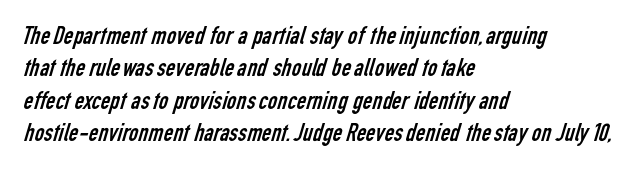
Each new line begins a customary step beneath the previous one. Counters stay open thanks to moderate or lighter strokes. The zone under the glyphs is completely vacant. Leftover space on each line is placed entirely after the last word. Between one letter and the next there's only the usual sliver of space.
